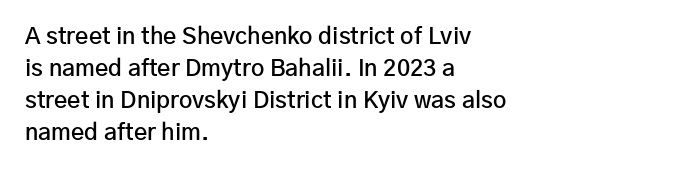
Compared with an ordinary text face, these strokes are moderately heavier — a semibold. Unlike italic type, these characters show no tilt at all. The leading is moderate, giving the passage an even texture. No extra tracking has been applied to these lines.
